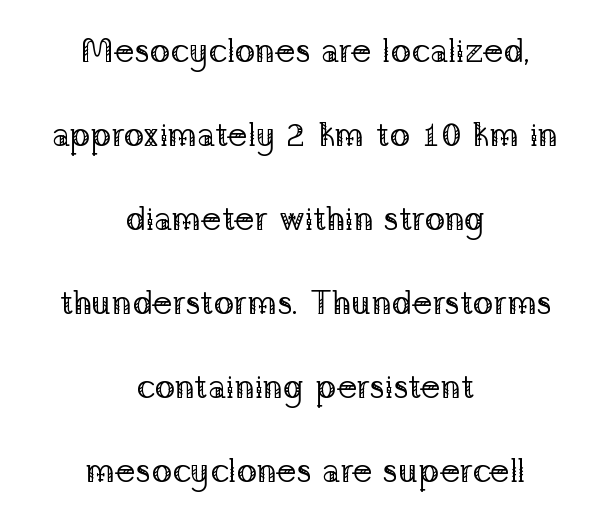
Q: Is the text bold? A: No.
Q: Is the text italic (slanted)? A: No, it is upright.
Q: Is the typeface a serif or a sans-serif typeface? A: Serif.
Q: Is the text underlined? A: No.
Q: How is the paragraph aligned? A: Centered.
Q: Is the spacing between letters normal or unusually wide? A: Normal.
Q: Is the spacing between lines tight, normal or loose? A: Loose.
Q: Width (condensed, normal, or wide)? A: Normal.
Q: Stroke contrast? A: Low.
Q: x-height? A: Medium.
Q: Monospaced? A: No.
